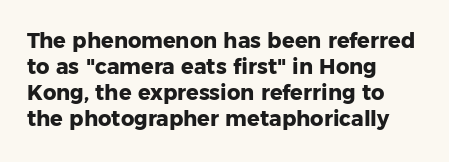
{"italic": "no", "bold": "yes", "underline": "no", "align": "left", "line_spacing_ratio": 1.24, "letter_spacing": "normal", "letter_spacing_em": 0.0, "glyph_px": 21}
